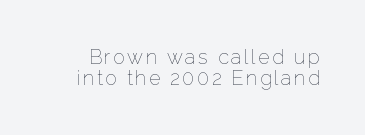
Q: Is the text bold? A: No.
Q: Is the text italic (slanted)? A: No, it is upright.
Q: Is the text underlined? A: No.
Q: Is the spacing between lines tight, normal or loose? A: Tight.
